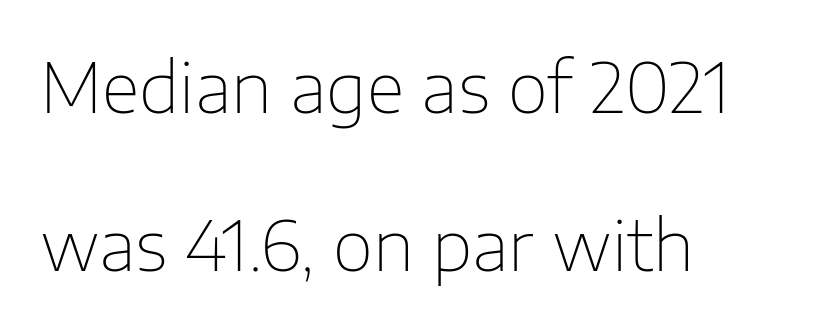
Q: Is the text bold? A: No.
Q: Is the text italic (slanted)? A: No, it is upright.
Q: Is the typeface a serif or a sans-serif typeface? A: Sans-serif.
Q: Is the text underlined? A: No.
Q: How is the paragraph aligned? A: Left-aligned.
Q: Is the spacing between letters normal or unusually wide? A: Normal.
Q: Is the spacing between lines tight, normal or loose? A: Loose.
Q: Width (condensed, normal, or wide)? A: Normal.
Q: Stroke contrast? A: Low.
Q: x-height? A: Medium.
Q: Monospaced? A: No.
